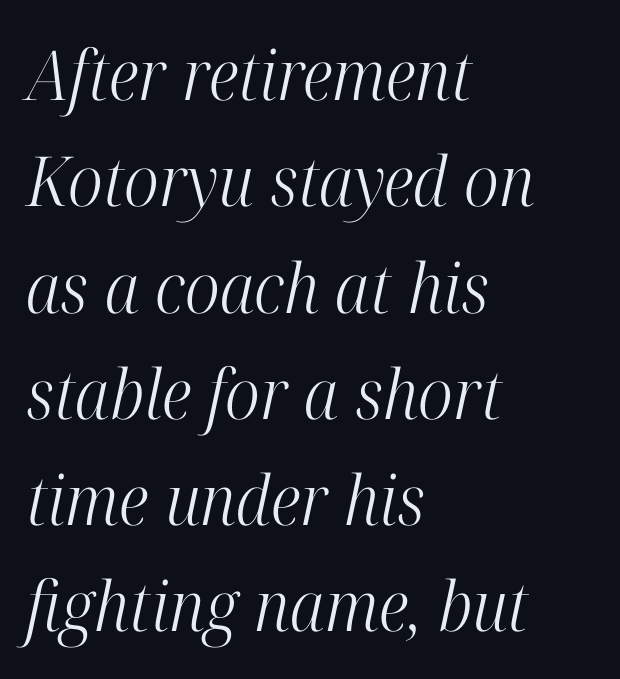
Q: Is the text bold? A: No.
Q: Is the text italic (slanted)? A: Yes, it leans right by about 12 degrees.
Q: Is the typeface a serif or a sans-serif typeface? A: Serif.
Q: Is the text underlined? A: No.
Q: How is the paragraph aligned? A: Left-aligned.
Q: Is the spacing between letters normal or unusually wide? A: Normal.
Q: Is the spacing between lines tight, normal or loose? A: Normal.
Q: Width (condensed, normal, or wide)? A: Condensed.
Q: Stroke contrast? A: High.
Q: x-height? A: Medium.
Q: Monospaced? A: No.
